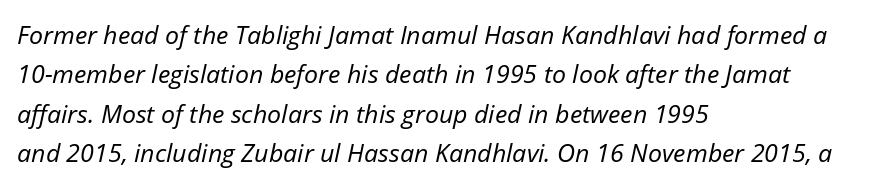
Any mark beneath the type? The region is blank. Line beginnings align vertically; line endings do not. The face used here is rendered with its standard letterfit. The face used here has a pronounced slope to its letters. Summary of weight: not heavy and not bold. The rows are spaced the way most documents space them.
